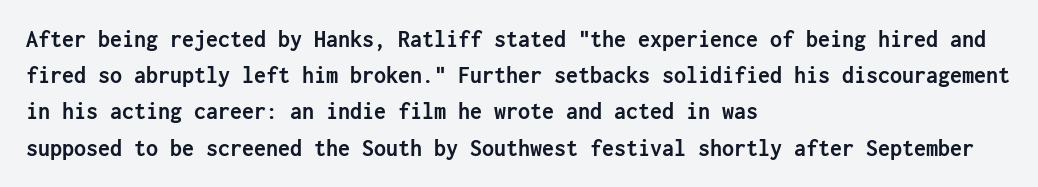
Q: Is the text bold? A: Yes.
Q: Is the text italic (slanted)? A: No, it is upright.
Q: Is the text underlined? A: No.
Q: How is the paragraph aligned? A: Left-aligned.
Q: Is the spacing between letters normal or unusually wide? A: Normal.
Q: Is the spacing between lines tight, normal or loose? A: Normal.
